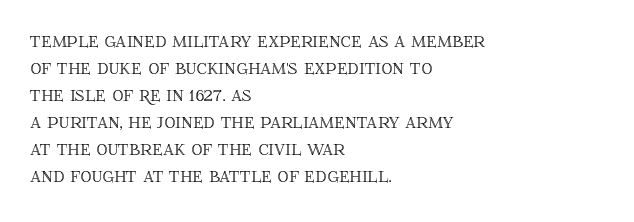
The image shows 22 px text type, upright; set left-aligned, line spacing 1.23x, normal letter spacing, not underlined.
